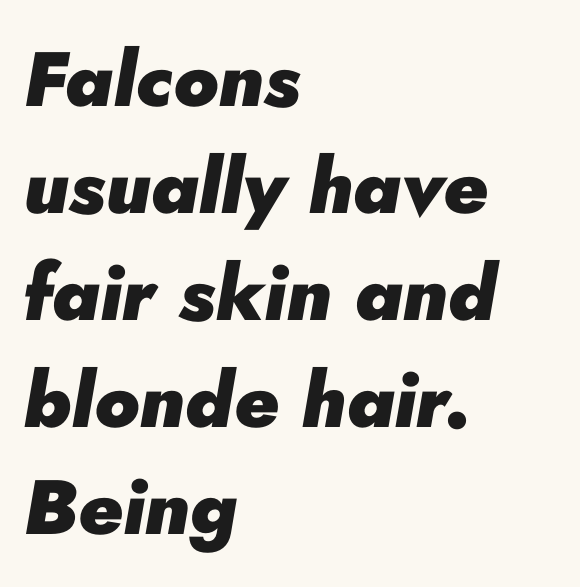
Q: Is the text bold? A: Yes.
Q: Is the text italic (slanted)? A: Yes, it leans right by about 10 degrees.
Q: Is the text underlined? A: No.
Q: How is the paragraph aligned? A: Left-aligned.
Q: Is the spacing between letters normal or unusually wide? A: Normal.
Q: Is the spacing between lines tight, normal or loose? A: Normal.
Q: Width (condensed, normal, or wide)? A: Normal.
Q: Stroke contrast? A: Low.
Q: x-height? A: Small.
Q: Monospaced? A: No.
